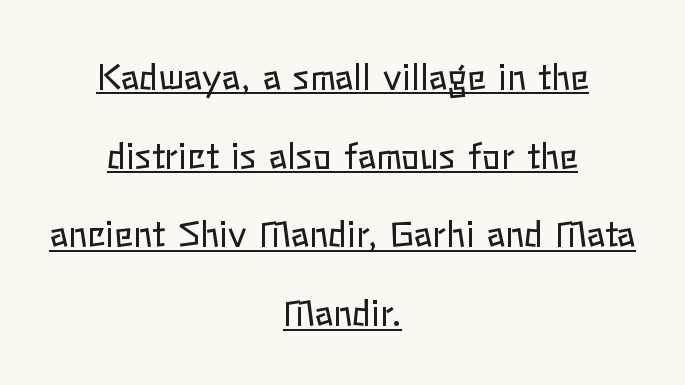
The image shows 35 px regular-weight type, upright; set centered, loose line spacing (2.25x), normal letter spacing, underlined; low stroke contrast and a medium x-height.
